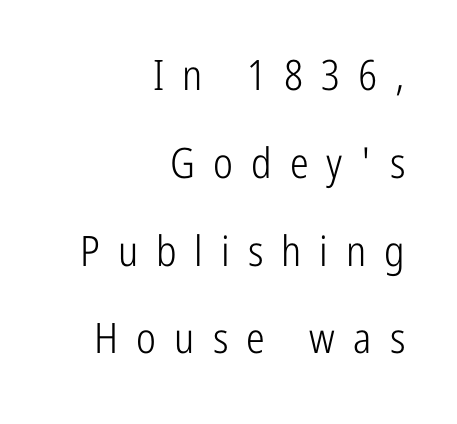
Q: Is the text bold? A: No.
Q: Is the text italic (slanted)? A: No, it is upright.
Q: Is the typeface a serif or a sans-serif typeface? A: Sans-serif.
Q: Is the text underlined? A: No.
Q: How is the paragraph aligned? A: Right-aligned.
Q: Is the spacing between letters normal or unusually wide? A: Unusually wide.
Q: Is the spacing between lines tight, normal or loose? A: Loose.
Q: Width (condensed, normal, or wide)? A: Condensed.
Q: Stroke contrast? A: Low.
Q: x-height? A: Medium.
Q: Monospaced? A: No.
